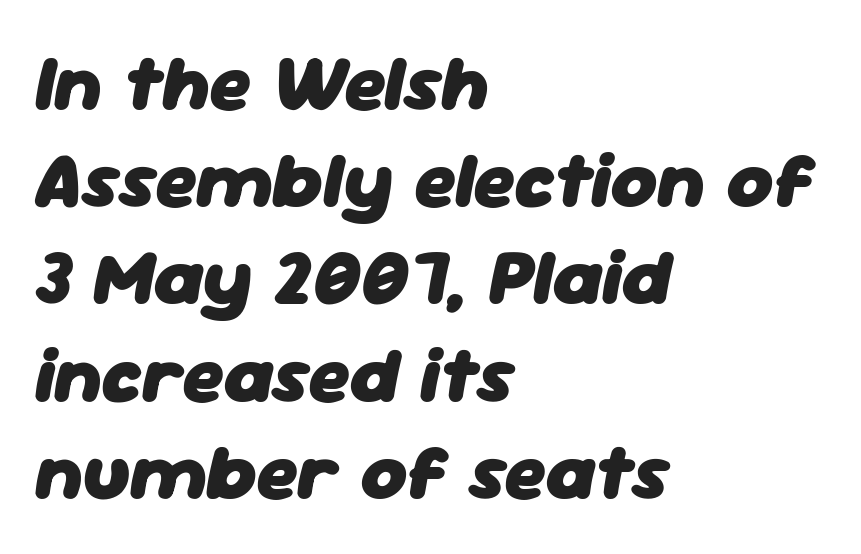
Which margin do the lines hug? The left one — the right edge is uneven. The passage shown is emphatically bold. The glyphs look as if they've been sheared to an angle. Check the space under the baseline: it is left empty.
